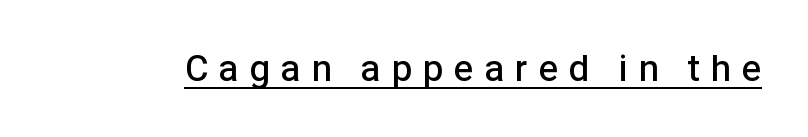
{"serif": "no", "italic": "no", "bold": "semi", "weight": "semibold", "width": "normal", "stroke_contrast": "low", "x_height": "medium", "monospaced": "no", "underline": "yes", "letter_spacing": "wide", "letter_spacing_em": 0.32, "glyph_px": 36}
